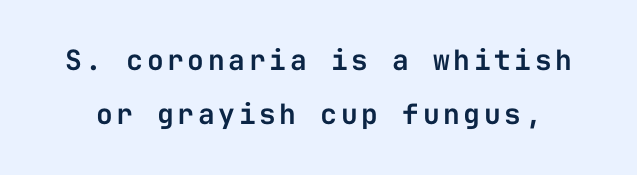
Nobody drew a line under any word here. The rendering uses typewriter-style spacing with identical character cells. Serif or sans? Sans — the stroke terminals are bare. The line-height multiplier appears high, well above default.
